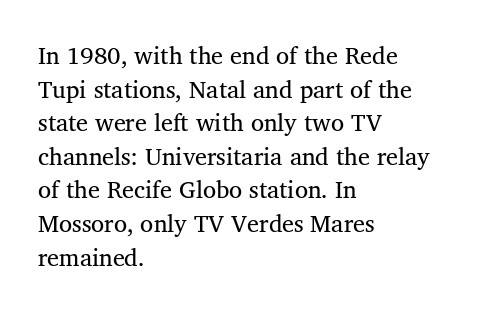
Q: Is the text bold? A: No.
Q: Is the text italic (slanted)? A: No, it is upright.
Q: Is the text underlined? A: No.
Q: How is the paragraph aligned? A: Left-aligned.
Q: Is the spacing between letters normal or unusually wide? A: Normal.
Q: Is the spacing between lines tight, normal or loose? A: Normal.
